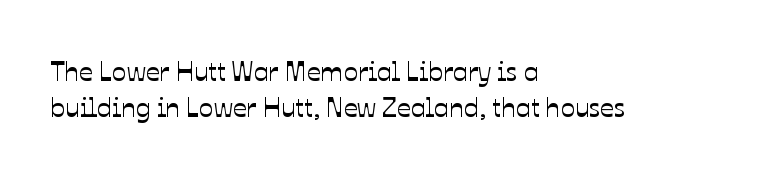
Q: Is the text italic (slanted)? A: No, it is upright.
Q: Is the text underlined? A: No.
Q: How is the paragraph aligned? A: Left-aligned.
Q: Is the spacing between letters normal or unusually wide? A: Normal.
Q: Is the spacing between lines tight, normal or loose? A: Normal.
